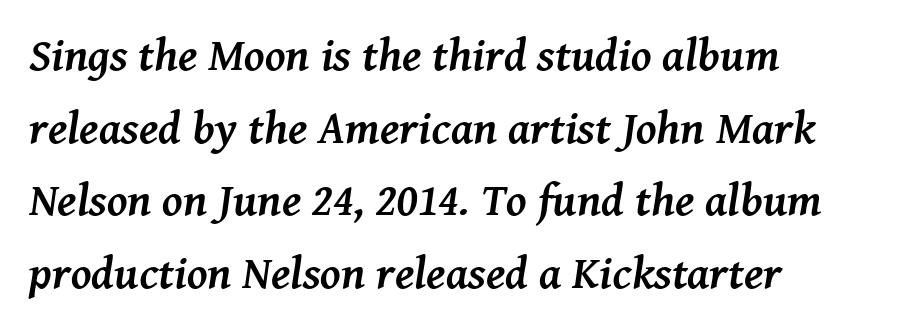
The baseline area is clear. A typesetter would call this zero additional tracking. Normally led — the rows are evenly, conventionally spaced. Serifs: yes, visible at the terminals of the letterforms. These words are printed bold, with thick strokes throughout.
